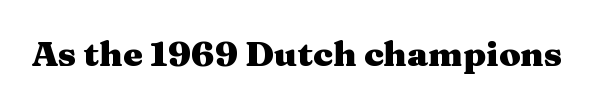
The image shows 35 px heavy, wide serif type, upright; set normal letter spacing, not underlined; medium stroke contrast and a medium x-height.
